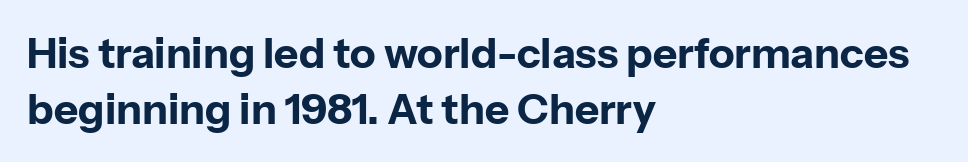
{"serif": "no", "italic": "no", "bold": "yes", "weight": "bold", "width": "normal", "stroke_contrast": "low", "x_height": "medium", "monospaced": "no", "underline": "no", "align": "left", "line_spacing": "normal", "line_spacing_ratio": 1.33, "letter_spacing": "normal", "letter_spacing_em": 0.0, "glyph_px": 42}
